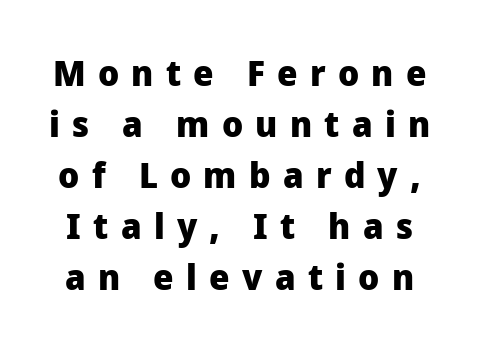
Rule under the text: the space is simply empty. Varying glyph widths throughout — classic text-font behaviour. The letters are bold, with thick, heavy strokes. It's the straight-up-and-down kind of type. The letters carry no serifs — their stems end cleanly without finishing strokes.
